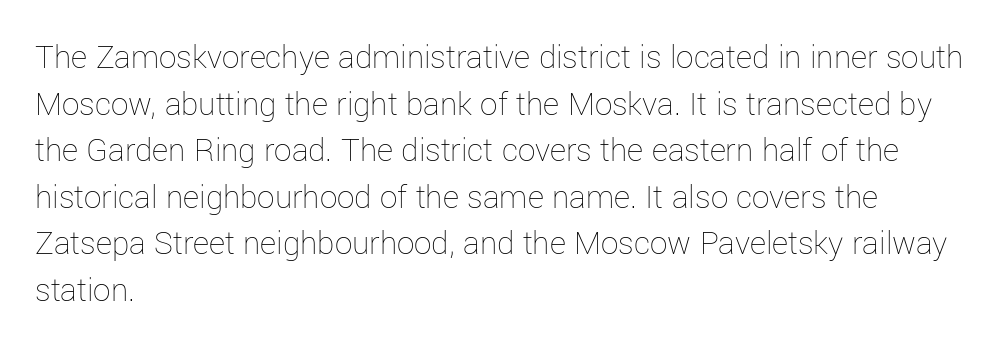
{"italic": "no", "bold": "no", "weight": "thin", "width": "normal", "stroke_contrast": "low", "x_height": "medium", "monospaced": "no", "underline": "no", "align": "left", "line_spacing": "normal", "line_spacing_ratio": 1.33, "letter_spacing": "normal", "letter_spacing_em": 0.0, "glyph_px": 35}
